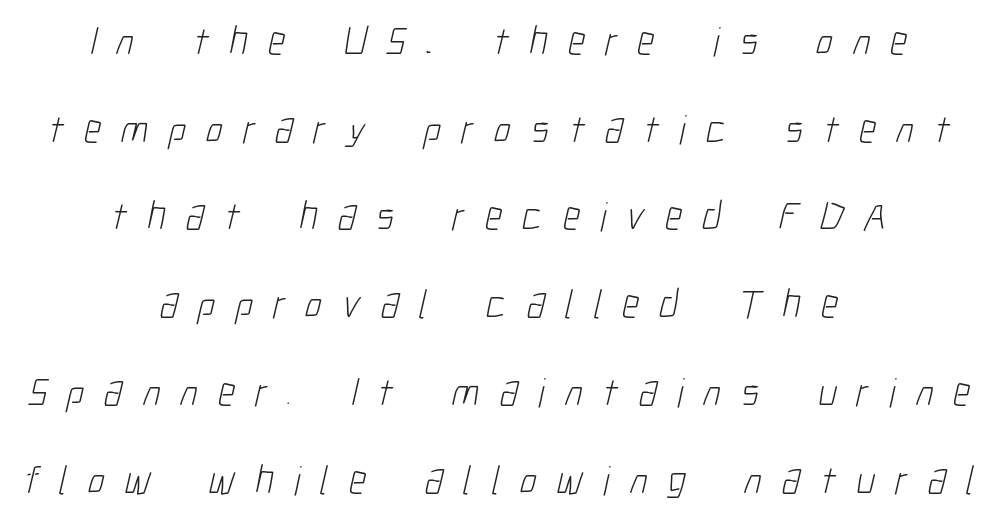
The passage shown stacks its lines with a broad gap. Teacher's note: observe the equal gaps on both sides — that is centered alignment. Spacing verdict: proportional, widths tailored to each character. The area under the type is left untouched. No feet cap the strokes, marking this as sans-serif type. Letters have the restrained weight of plain body copy at most.
